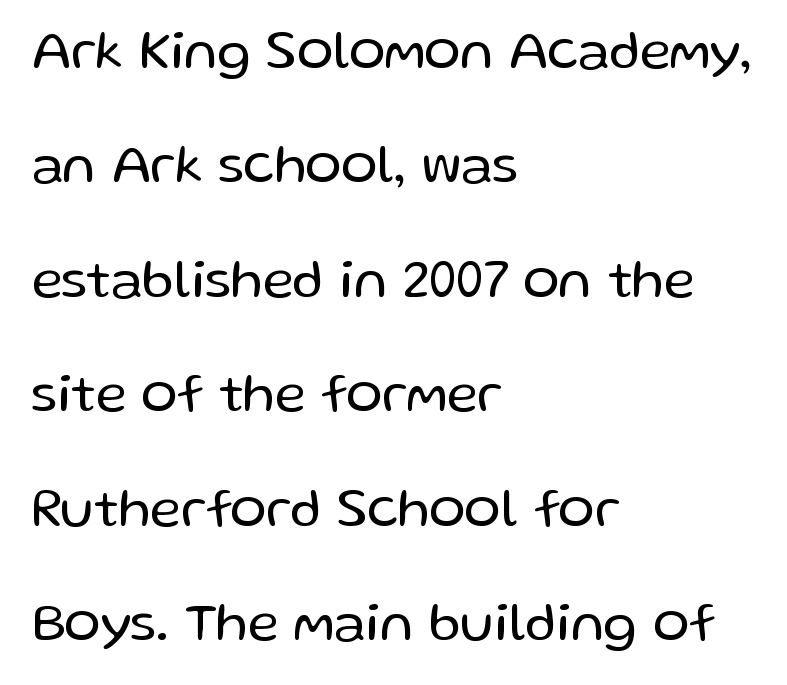
The axis of the letterforms is exactly vertical. Look at the tracking — it's just the regular setting, nothing added. Casual observation: everything's shoved over to the left. What's the leading like? Stretched, with rows far apart. Think of a printed novel: that variable character pitch is what you see here.
